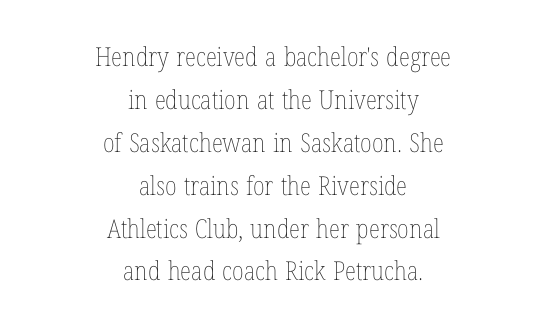
The image shows 26 px text type, upright; set centered, normal line spacing (1.65x), normal letter spacing, not underlined.
